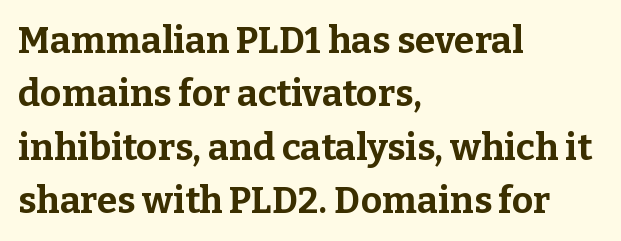
The specimen reads as upright at a glance. The lines sit at an ordinary, default distance from one another. A serif font was chosen for this passage. Line beginnings align vertically; line endings do not. Each row of text sits above clean, open space. There is no visible air inserted between adjacent glyphs.
